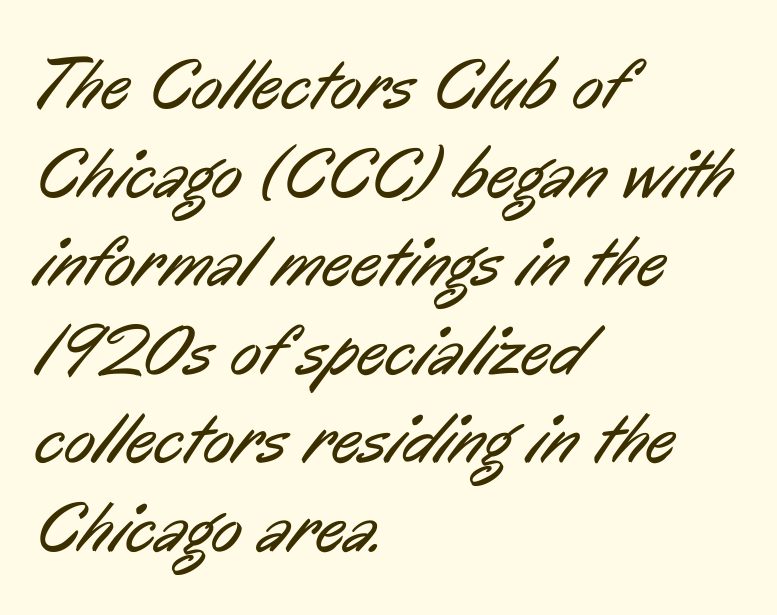
Q: Is the text bold? A: No.
Q: Is the typeface a serif or a sans-serif typeface? A: Sans-serif.
Q: Is the text underlined? A: No.
Q: How is the paragraph aligned? A: Left-aligned.
Q: Is the spacing between letters normal or unusually wide? A: Normal.
Q: Width (condensed, normal, or wide)? A: Condensed.
Q: Stroke contrast? A: Low.
Q: x-height? A: Medium.
Q: Monospaced? A: No.
